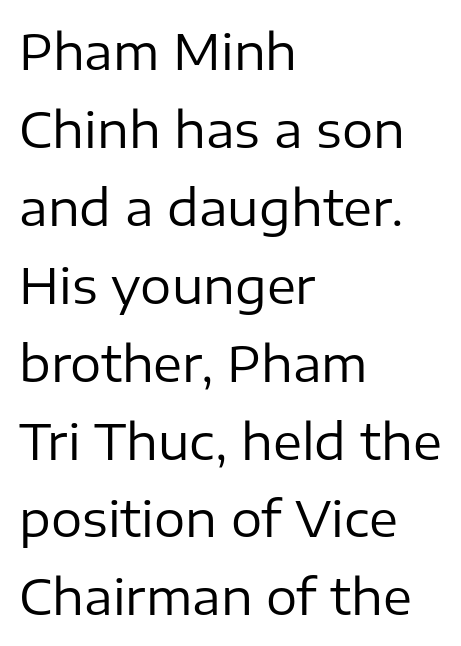
Think standard paragraph weight, or any step lighter than that. The space directly below the letters is spotless. Spacing verdict: proportional, widths tailored to each character. If you drew a line through each stem, it would be perfectly vertical.
